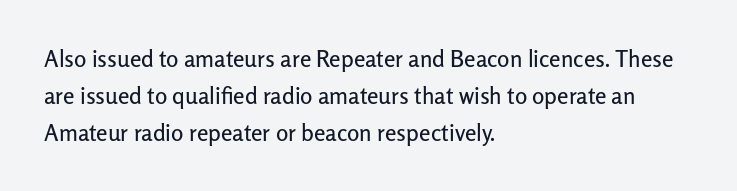
Q: Is the text italic (slanted)? A: No, it is upright.
Q: Is the text underlined? A: No.
Q: How is the paragraph aligned? A: Left-aligned.
Q: Is the spacing between letters normal or unusually wide? A: Normal.
Q: Is the spacing between lines tight, normal or loose? A: Normal.
